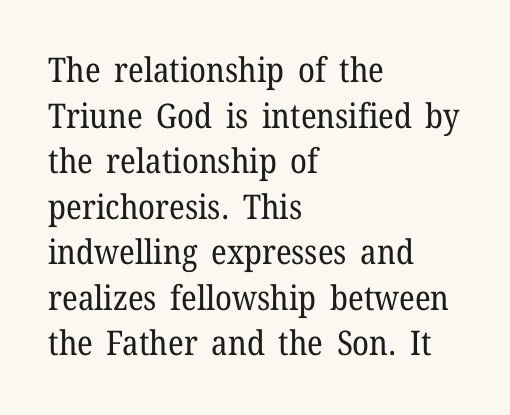
Q: Is the text bold? A: No.
Q: Is the text italic (slanted)? A: No, it is upright.
Q: Is the typeface a serif or a sans-serif typeface? A: Serif.
Q: Is the text underlined? A: No.
Q: How is the paragraph aligned? A: Left-aligned.
Q: Is the spacing between letters normal or unusually wide? A: Normal.
Q: Is the spacing between lines tight, normal or loose? A: Normal.
Q: Width (condensed, normal, or wide)? A: Normal.
Q: Stroke contrast? A: Low.
Q: x-height? A: Medium.
Q: Monospaced? A: No.
